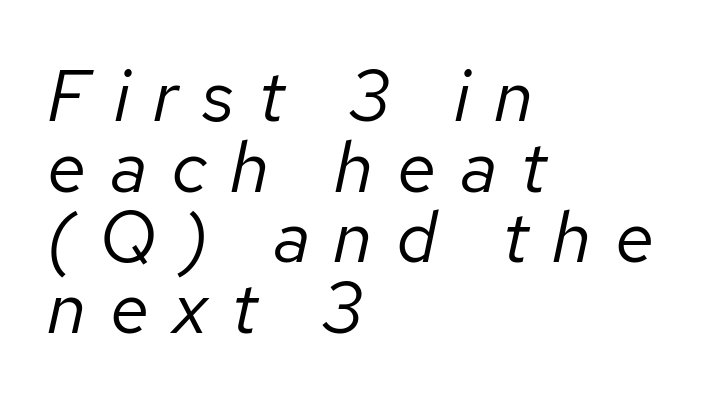
{"italic": "yes", "lean": "right", "slant_degrees": 12, "bold": "no", "weight": "regular", "width": "normal", "stroke_contrast": "low", "x_height": "medium", "monospaced": "no", "underline": "no", "align": "left", "line_spacing": "tight", "line_spacing_ratio": 0.98, "letter_spacing": "wide", "letter_spacing_em": 0.33, "glyph_px": 72}
